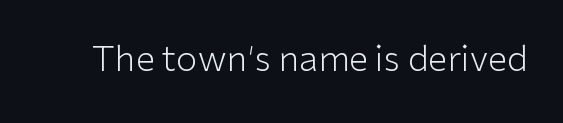
The image shows 35 px light sans-serif type, upright; set normal letter spacing, not underlined; low stroke contrast and a medium x-height.
